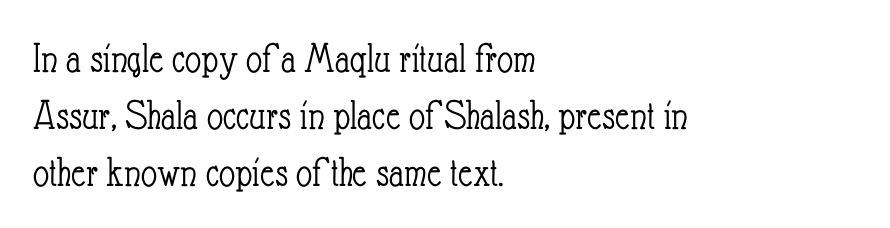
The image shows 44 px light, condensed type, upright; set left-aligned, normal line spacing (1.3x), normal letter spacing, not underlined; low stroke contrast and a small x-height.
